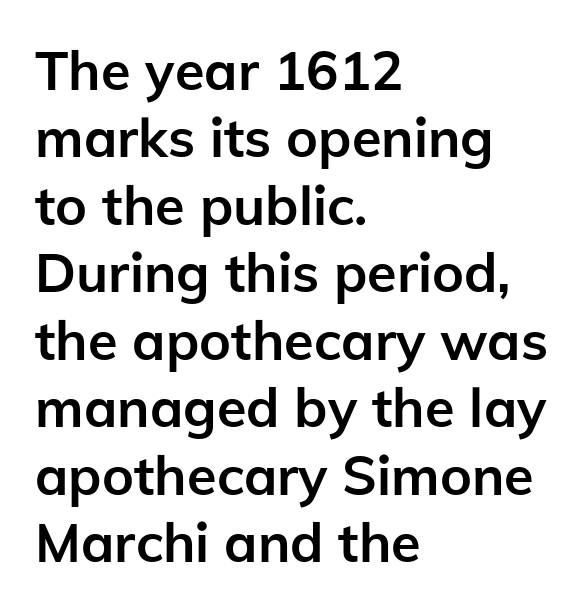
Q: Is the text bold? A: Yes.
Q: Is the text italic (slanted)? A: No, it is upright.
Q: Is the typeface a serif or a sans-serif typeface? A: Sans-serif.
Q: Is the text underlined? A: No.
Q: How is the paragraph aligned? A: Left-aligned.
Q: Is the spacing between letters normal or unusually wide? A: Normal.
Q: Is the spacing between lines tight, normal or loose? A: Normal.
Q: Width (condensed, normal, or wide)? A: Normal.
Q: Stroke contrast? A: Low.
Q: x-height? A: Medium.
Q: Monospaced? A: No.
